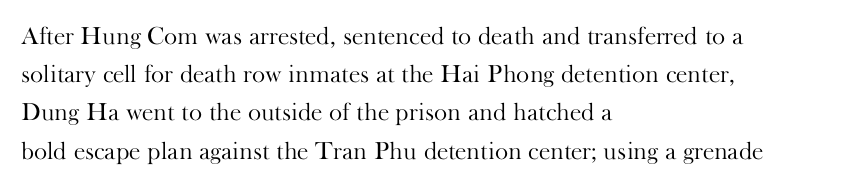
Q: Is the text bold? A: No.
Q: Is the text italic (slanted)? A: No, it is upright.
Q: Is the text underlined? A: No.
Q: How is the paragraph aligned? A: Left-aligned.
Q: Is the spacing between letters normal or unusually wide? A: Normal.
Q: Is the spacing between lines tight, normal or loose? A: Normal.
